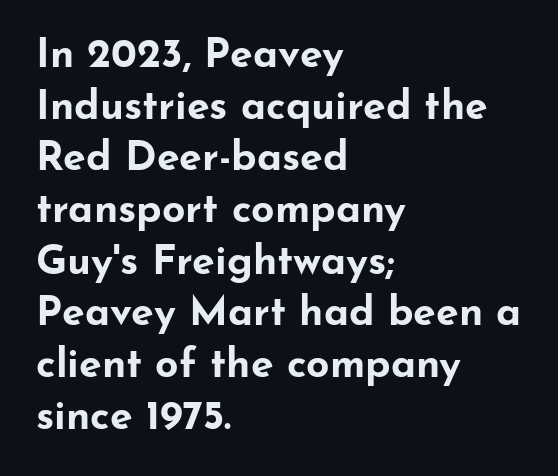
{"serif": "no", "italic": "no", "bold": "yes", "weight": "bold", "width": "wide", "stroke_contrast": "low", "x_height": "small", "monospaced": "no", "underline": "no", "align": "left", "line_spacing": "normal", "line_spacing_ratio": 1.26, "letter_spacing": "normal", "letter_spacing_em": 0.0, "glyph_px": 41}
